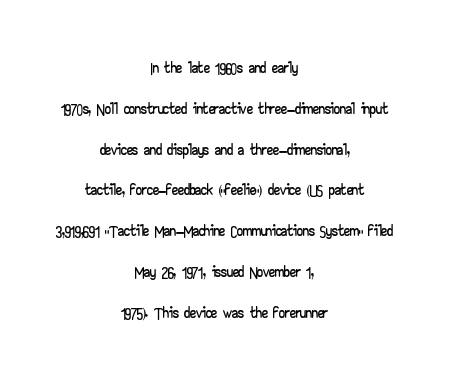
The image shows 24 px text type, upright; set centered, normal line spacing (1.7x), normal letter spacing, not underlined.
